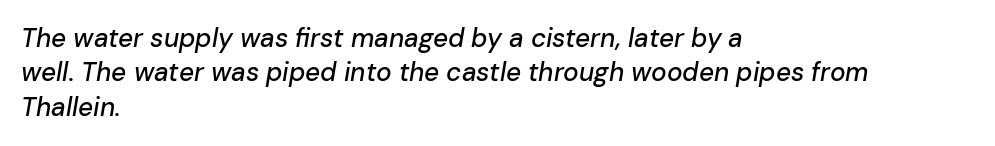
Q: Is the text italic (slanted)? A: Yes, it leans right by about 10 degrees.
Q: Is the text underlined? A: No.
Q: How is the paragraph aligned? A: Left-aligned.
Q: Is the spacing between letters normal or unusually wide? A: Normal.
Q: Is the spacing between lines tight, normal or loose? A: Normal.
